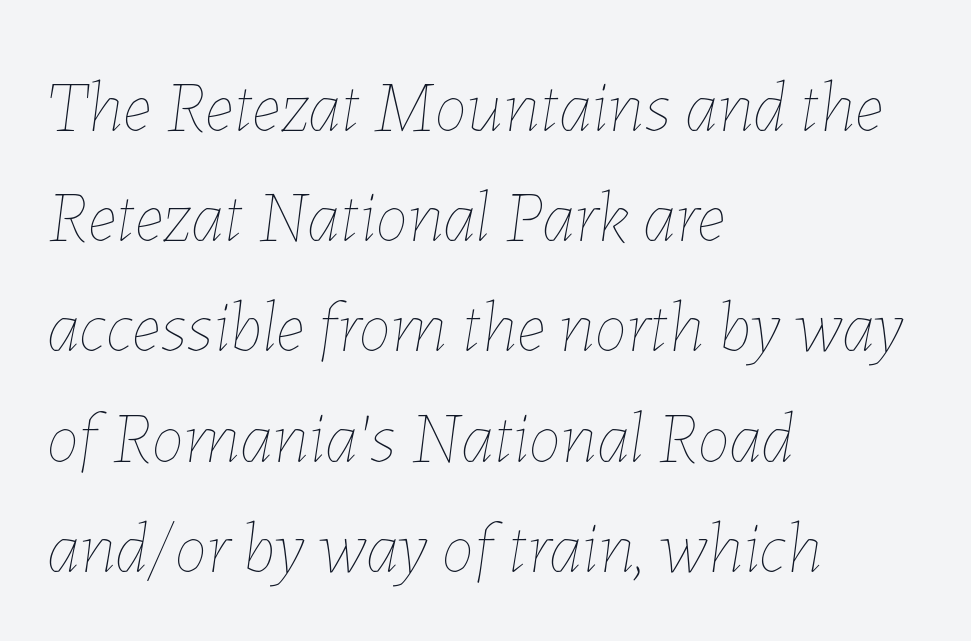
Q: Is the text bold? A: No.
Q: Is the text italic (slanted)? A: Yes, it leans right by about 7 degrees.
Q: Is the text underlined? A: No.
Q: How is the paragraph aligned? A: Left-aligned.
Q: Is the spacing between letters normal or unusually wide? A: Normal.
Q: Is the spacing between lines tight, normal or loose? A: Normal.
Q: Width (condensed, normal, or wide)? A: Normal.
Q: Stroke contrast? A: Low.
Q: x-height? A: Medium.
Q: Monospaced? A: No.
